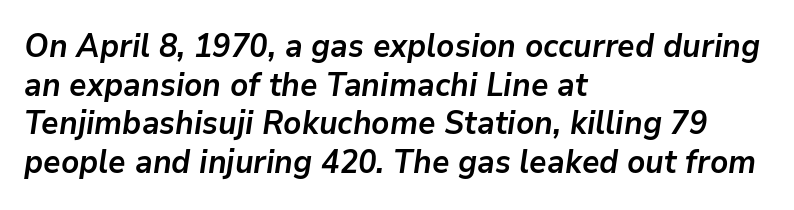
{"italic": "yes", "lean": "right", "slant_degrees": 9, "bold": "yes", "weight": "semibold", "width": "normal", "stroke_contrast": "low", "x_height": "medium", "monospaced": "no", "underline": "no", "align": "left", "line_spacing_ratio": 1.21, "letter_spacing": "normal", "letter_spacing_em": 0.0, "glyph_px": 32}
